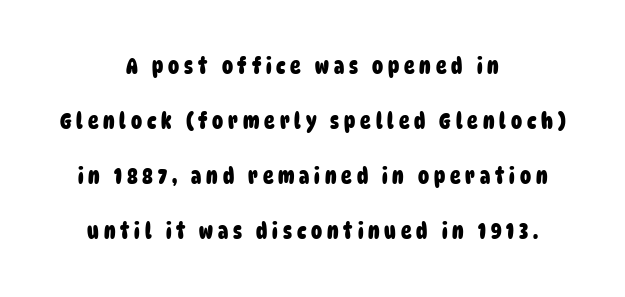
{"bold": "yes", "underline": "no", "align": "center", "line_spacing": "loose", "line_spacing_ratio": 2.5, "letter_spacing": "wide", "letter_spacing_em": 0.22, "glyph_px": 22}
